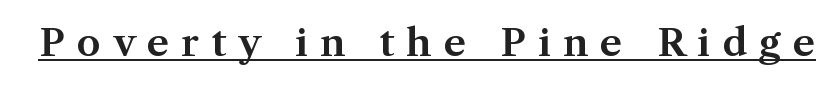
{"serif": "yes", "italic": "no", "width": "normal", "stroke_contrast": "medium", "x_height": "medium", "monospaced": "no", "underline": "yes", "letter_spacing": "wide", "letter_spacing_em": 0.32, "glyph_px": 38}
